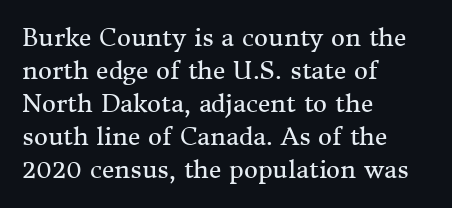
Q: Is the text bold? A: No.
Q: Is the text italic (slanted)? A: No, it is upright.
Q: Is the text underlined? A: No.
Q: How is the paragraph aligned? A: Left-aligned.
Q: Is the spacing between letters normal or unusually wide? A: Normal.
Q: Is the spacing between lines tight, normal or loose? A: Normal.
